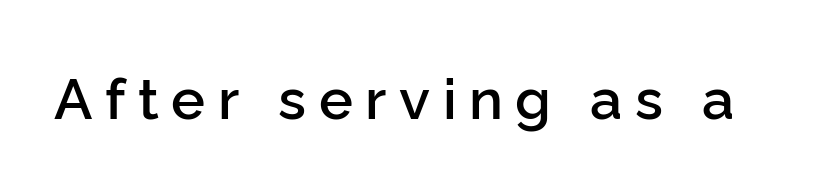
{"serif": "no", "italic": "no", "bold": "semi", "weight": "semibold", "width": "normal", "stroke_contrast": "low", "x_height": "medium", "monospaced": "no", "underline": "no", "letter_spacing": "wide", "letter_spacing_em": 0.22, "glyph_px": 57}
